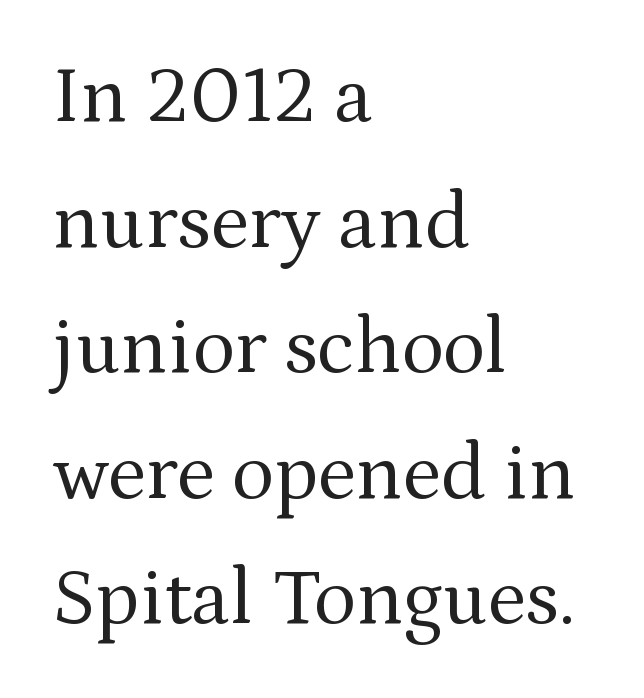
Q: Is the text bold? A: No.
Q: Is the text italic (slanted)? A: No, it is upright.
Q: Is the typeface a serif or a sans-serif typeface? A: Serif.
Q: Is the text underlined? A: No.
Q: How is the paragraph aligned? A: Left-aligned.
Q: Is the spacing between letters normal or unusually wide? A: Normal.
Q: Is the spacing between lines tight, normal or loose? A: Normal.
Q: Width (condensed, normal, or wide)? A: Normal.
Q: Stroke contrast? A: Medium.
Q: x-height? A: Medium.
Q: Monospaced? A: No.
